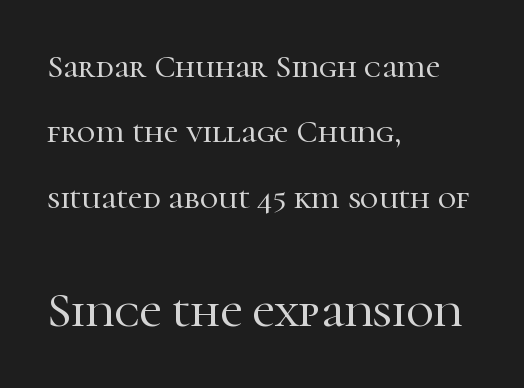
{"serif": "yes", "italic": "no", "width": "normal", "stroke_contrast": "high", "x_height": "medium", "monospaced": "no", "underline": "no", "align": "left", "line_spacing": "loose", "line_spacing_ratio": 2.04, "letter_spacing": "normal", "letter_spacing_em": 0.0, "larger_block": "second", "size_ratio": 1.5, "glyph_px": 48}
